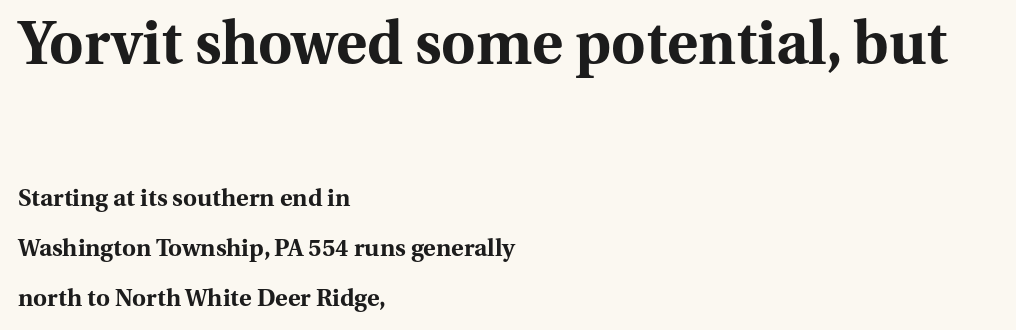
The image shows 59 px bold serif type, upright; set left-aligned, loose line spacing (2.08x), normal letter spacing, not underlined; the first (top) block is 2.46x larger; medium stroke contrast and a medium x-height.
